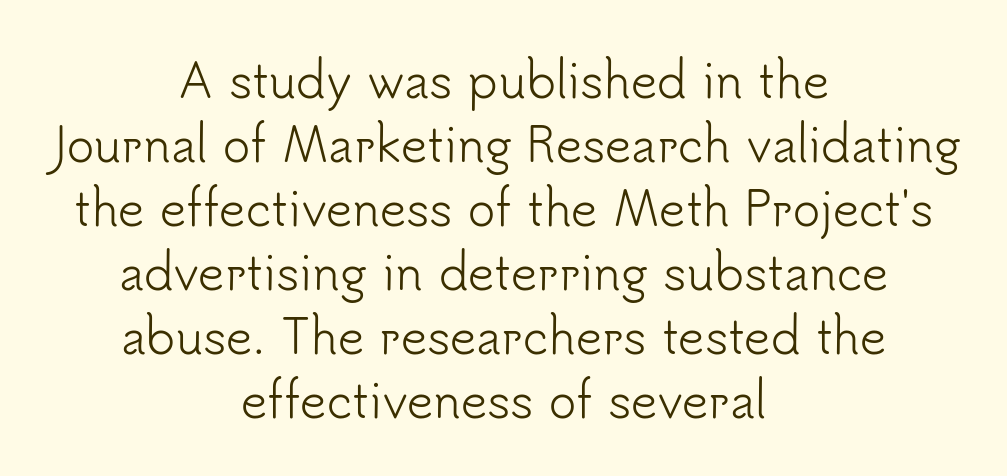
{"serif": "no", "italic": "no", "bold": "no", "weight": "light", "width": "normal", "stroke_contrast": "low", "x_height": "small", "monospaced": "no", "underline": "no", "align": "center", "line_spacing": "normal", "line_spacing_ratio": 1.39, "letter_spacing": "normal", "letter_spacing_em": 0.0, "glyph_px": 46}
